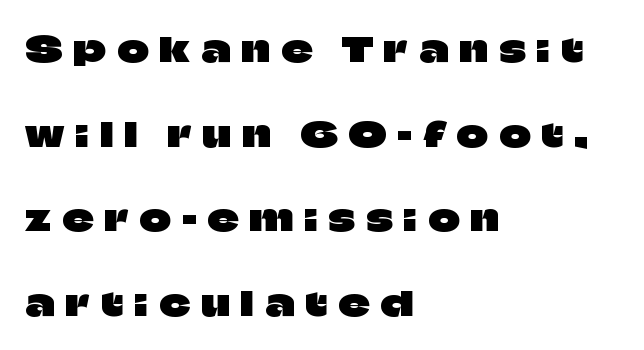
{"serif": "no", "italic": "no", "width": "normal", "stroke_contrast": "low", "x_height": "large", "monospaced": "no", "underline": "no", "align": "left", "line_spacing": "loose", "line_spacing_ratio": 2.49, "letter_spacing": "wide", "letter_spacing_em": 0.33, "glyph_px": 34}
